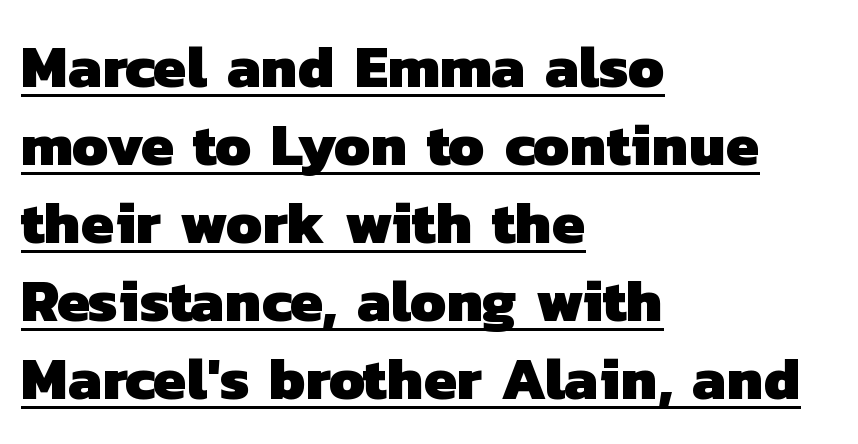
Where is the straight margin? On the left. The letters carry no serifs — their stems end cleanly without finishing strokes. Each new line begins a customary step beneath the previous one. The rendering keeps characters at their native spacing. A typographer would call this underscored text.
